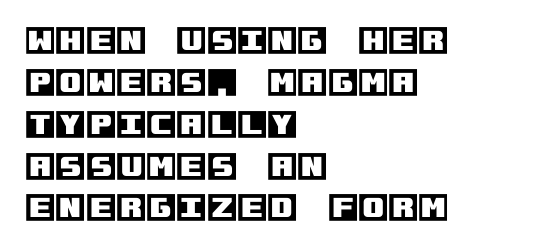
Q: Is the text italic (slanted)? A: No, it is upright.
Q: Is the text underlined? A: No.
Q: How is the paragraph aligned? A: Left-aligned.
Q: Is the spacing between letters normal or unusually wide? A: Normal.
Q: Is the spacing between lines tight, normal or loose? A: Normal.
Q: Width (condensed, normal, or wide)? A: Normal.
Q: x-height? A: Large.
